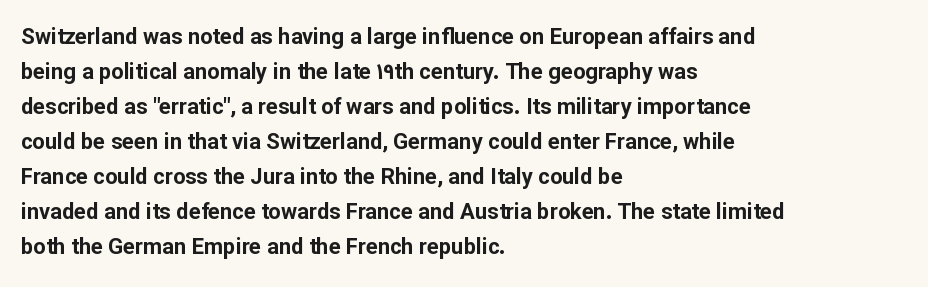
{"italic": "no", "bold": "yes", "underline": "no", "align": "left", "line_spacing": "normal", "line_spacing_ratio": 1.59, "letter_spacing": "normal", "letter_spacing_em": 0.0, "glyph_px": 22}
